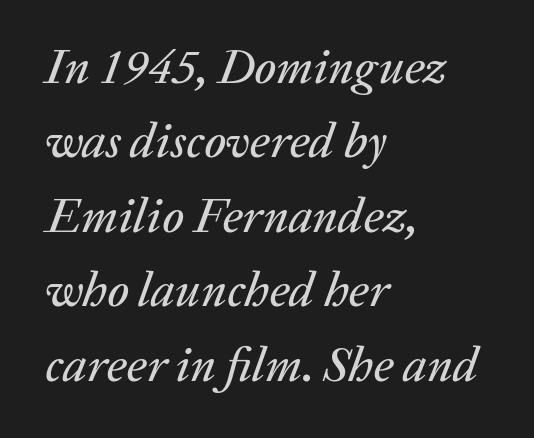
This is oblique type, the kind used for emphasis or titles. The compositor pushed each line to the left boundary. Each new line begins a customary step beneath the previous one. Letters rest on an invisible, unmarked baseline. This sample uses plain, unmodified letter spacing.
